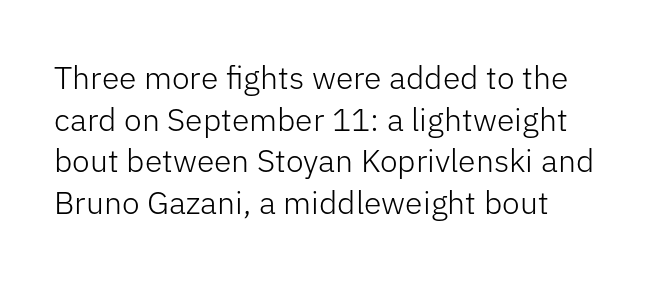
Think of a printed novel: that variable character pitch is what you see here. Anything drawn beneath the words? Only blank space. The face used here is a sans, in the tradition of grotesques and geometrics. Layout note: lines flush left. The face looks like a standard text weight, possibly lighter. The rendering uses a moderate line-height, typical for paragraphs.
